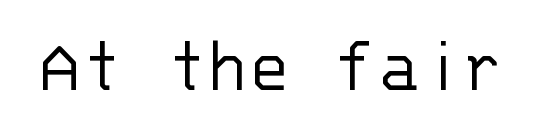
{"serif": "no", "italic": "no", "bold": "no", "weight": "light", "width": "normal", "stroke_contrast": "low", "x_height": "large", "monospaced": "yes", "underline": "no", "letter_spacing": "normal", "letter_spacing_em": 0.0, "glyph_px": 79}
